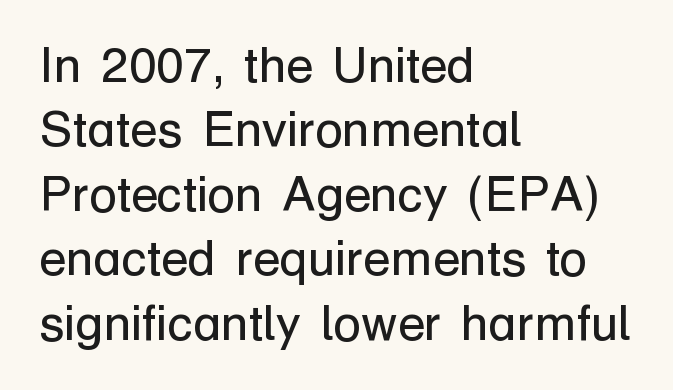
Q: Is the text bold? A: No.
Q: Is the text italic (slanted)? A: No, it is upright.
Q: Is the typeface a serif or a sans-serif typeface? A: Sans-serif.
Q: Is the text underlined? A: No.
Q: How is the paragraph aligned? A: Left-aligned.
Q: Is the spacing between letters normal or unusually wide? A: Normal.
Q: Is the spacing between lines tight, normal or loose? A: Normal.
Q: Width (condensed, normal, or wide)? A: Normal.
Q: Stroke contrast? A: Low.
Q: x-height? A: Medium.
Q: Monospaced? A: No.
